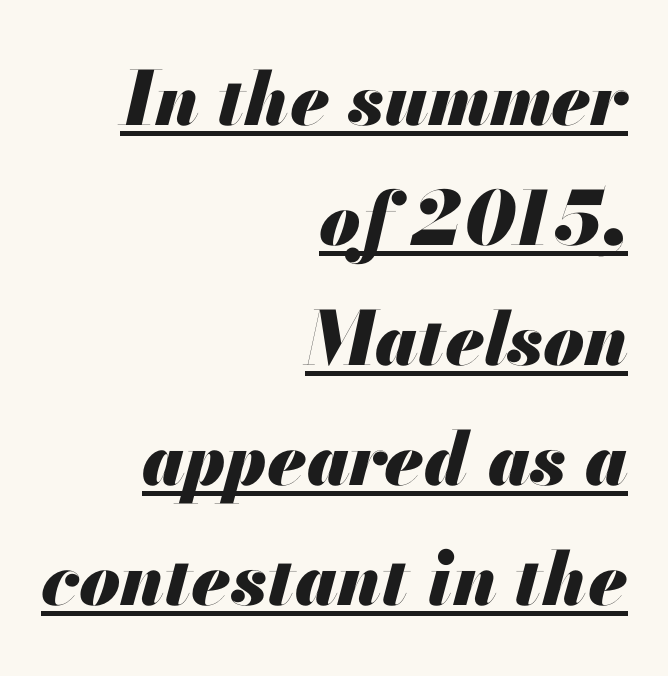
Q: Is the text bold? A: Yes.
Q: Is the text italic (slanted)? A: Yes, it leans right by about 13 degrees.
Q: Is the text underlined? A: Yes.
Q: How is the paragraph aligned? A: Right-aligned.
Q: Is the spacing between letters normal or unusually wide? A: Normal.
Q: Is the spacing between lines tight, normal or loose? A: Normal.
Q: Width (condensed, normal, or wide)? A: Normal.
Q: Stroke contrast? A: Medium.
Q: x-height? A: Small.
Q: Monospaced? A: No.
